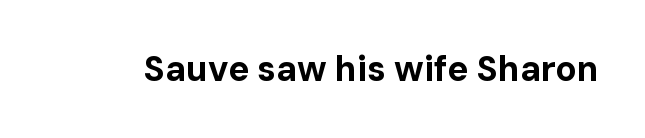
{"serif": "no", "italic": "no", "bold": "yes", "weight": "bold", "width": "normal", "stroke_contrast": "low", "x_height": "medium", "monospaced": "no", "underline": "no", "letter_spacing": "normal", "letter_spacing_em": 0.0, "glyph_px": 35}
